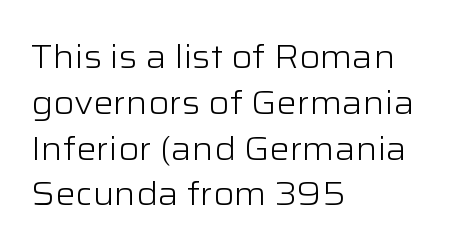
Q: Is the text bold? A: No.
Q: Is the text italic (slanted)? A: No, it is upright.
Q: Is the typeface a serif or a sans-serif typeface? A: Sans-serif.
Q: Is the text underlined? A: No.
Q: How is the paragraph aligned? A: Left-aligned.
Q: Is the spacing between letters normal or unusually wide? A: Normal.
Q: Is the spacing between lines tight, normal or loose? A: Normal.
Q: Width (condensed, normal, or wide)? A: Wide.
Q: Stroke contrast? A: Low.
Q: x-height? A: Medium.
Q: Monospaced? A: No.
